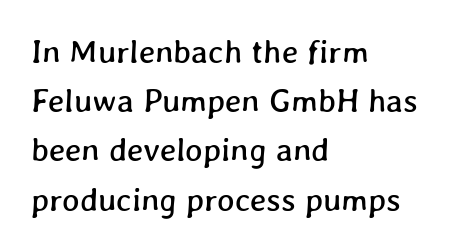
The image shows 33 px text type; set left-aligned, normal line spacing (1.49x), normal letter spacing, not underlined; low stroke contrast and a medium x-height.
